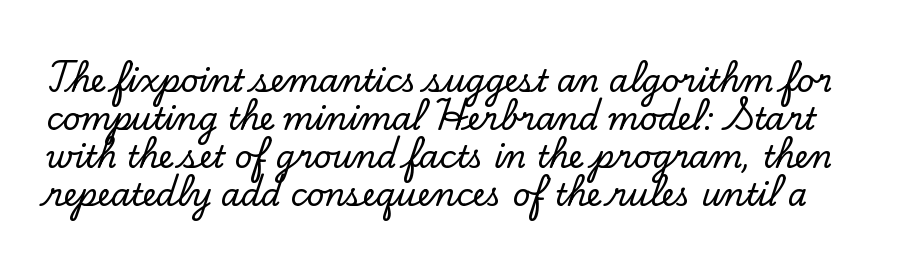
Character widths vary here, with narrow letters taking less room than wide ones. Does the type have serifs? Yes, each stem ends in a small foot. Nobody drew a line under any word here. Look at the tracking — it's just the regular setting, nothing added.
